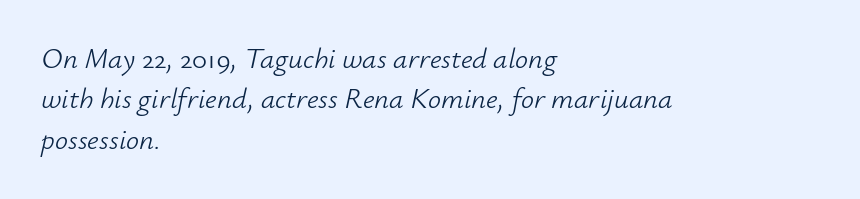
The image shows 29 px light type, italic (leaning right); set left-aligned, normal line spacing (1.39x), normal letter spacing, not underlined; low stroke contrast and a small x-height.
